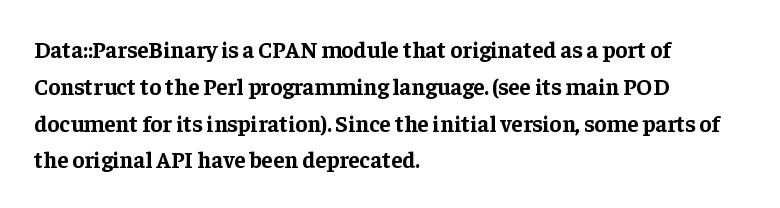
Q: Is the text bold? A: Yes.
Q: Is the text italic (slanted)? A: No, it is upright.
Q: Is the text underlined? A: No.
Q: How is the paragraph aligned? A: Left-aligned.
Q: Is the spacing between letters normal or unusually wide? A: Normal.
Q: Is the spacing between lines tight, normal or loose? A: Normal.
